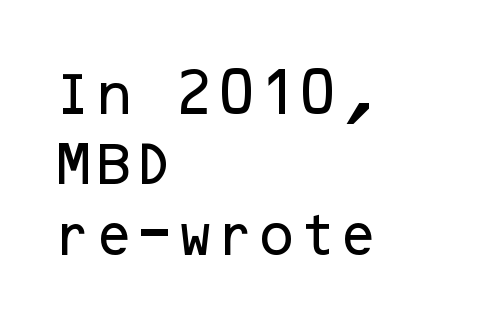
The image shows 47 px sans-serif type, upright; set left-aligned, normal line spacing (1.5x), normal letter spacing, not underlined; low stroke contrast and a medium x-height.
